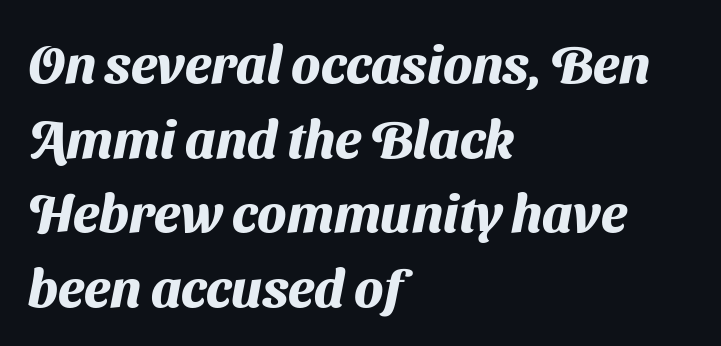
{"serif": "no", "bold": "yes", "weight": "heavy", "width": "normal", "stroke_contrast": "medium", "x_height": "medium", "monospaced": "no", "underline": "no", "align": "left", "line_spacing": "normal", "line_spacing_ratio": 1.41, "letter_spacing": "normal", "letter_spacing_em": 0.0, "glyph_px": 53}
